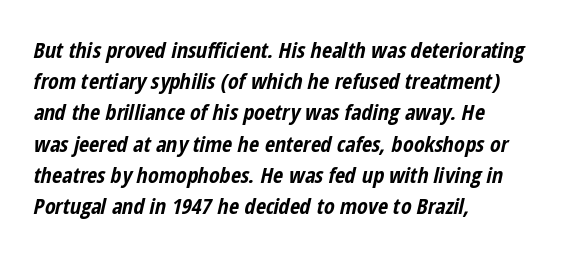
The image shows 22 px bold type, italic (leaning right); set left-aligned, normal line spacing (1.42x), normal letter spacing, not underlined.
